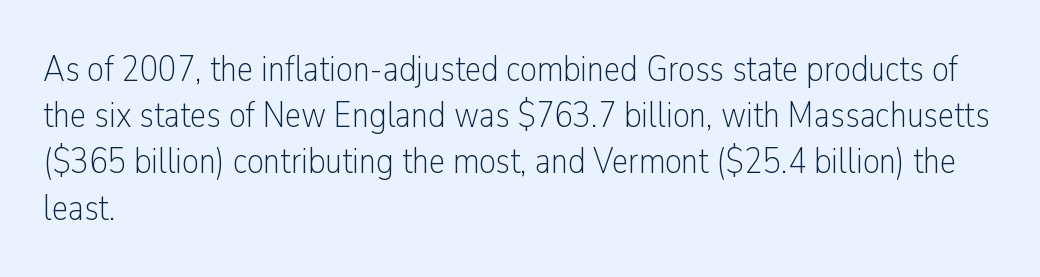
The image shows 37 px light, condensed sans-serif type, upright; set left-aligned, normal line spacing (1.25x), normal letter spacing, not underlined; low stroke contrast and a medium x-height.
